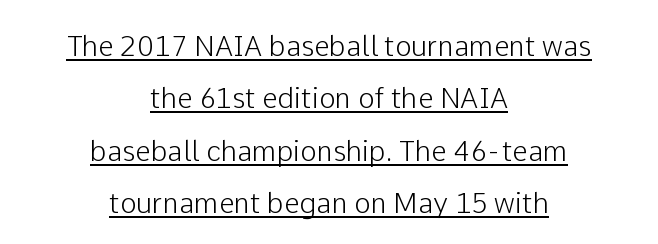
Teacher's note: observe the equal gaps on both sides — that is centered alignment. Standard letterfit; no display-style spreading of the glyphs. Looks like someone drew a line under every word here. The letters stand straight up with perfectly vertical stems. Proportional: the letters do not fall into vertical columns. You can tell from the bare stems that sans-serif type was used.
